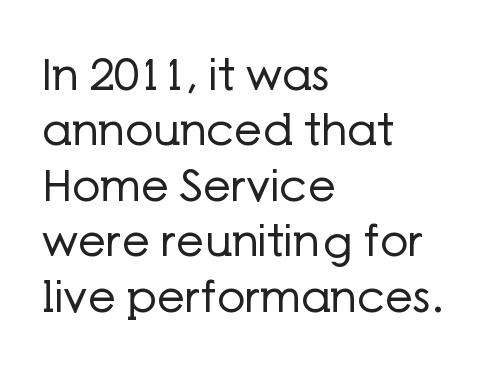
Q: Is the text bold? A: No.
Q: Is the text italic (slanted)? A: No, it is upright.
Q: Is the typeface a serif or a sans-serif typeface? A: Sans-serif.
Q: Is the text underlined? A: No.
Q: How is the paragraph aligned? A: Left-aligned.
Q: Is the spacing between letters normal or unusually wide? A: Normal.
Q: Is the spacing between lines tight, normal or loose? A: Normal.
Q: Width (condensed, normal, or wide)? A: Normal.
Q: Stroke contrast? A: Low.
Q: x-height? A: Medium.
Q: Monospaced? A: No.
